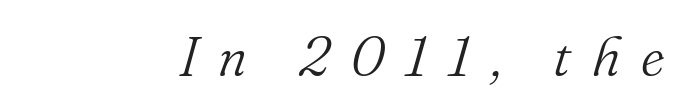
Q: Is the text bold? A: No.
Q: Is the text italic (slanted)? A: Yes, it leans right by about 16 degrees.
Q: Is the typeface a serif or a sans-serif typeface? A: Serif.
Q: Is the text underlined? A: No.
Q: Is the spacing between letters normal or unusually wide? A: Unusually wide.
Q: Width (condensed, normal, or wide)? A: Normal.
Q: Stroke contrast? A: Medium.
Q: x-height? A: Small.
Q: Monospaced? A: No.
